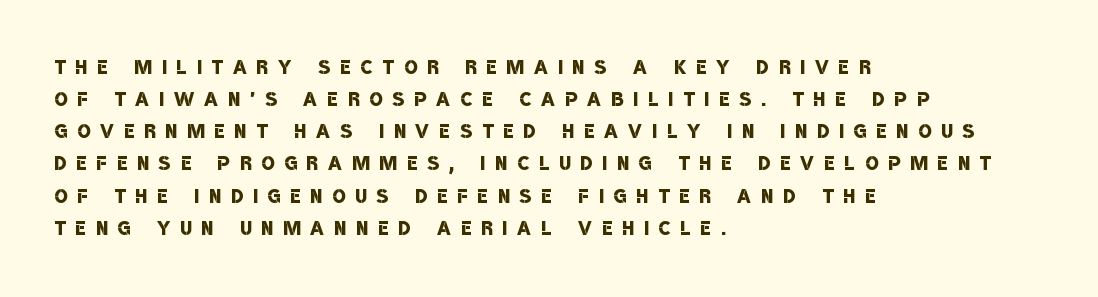
Q: Is the text bold? A: Semi-bold.
Q: Is the text underlined? A: No.
Q: How is the paragraph aligned? A: Left-aligned.
Q: Is the spacing between letters normal or unusually wide? A: Unusually wide.
